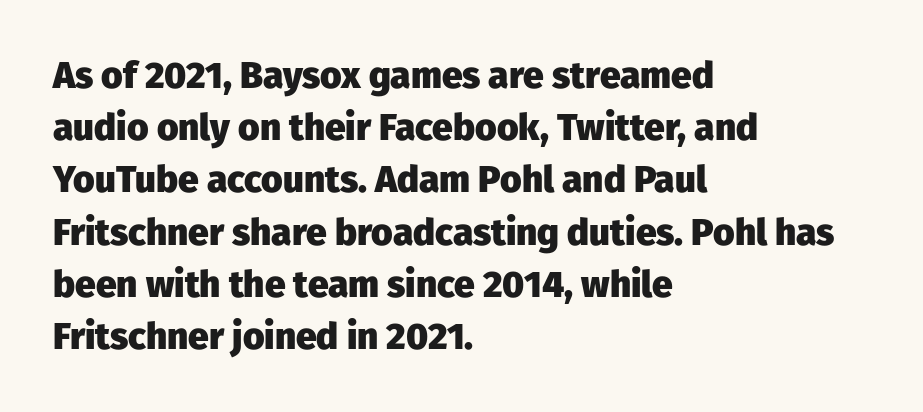
{"serif": "no", "italic": "no", "bold": "yes", "weight": "heavy", "width": "normal", "stroke_contrast": "low", "x_height": "medium", "monospaced": "no", "underline": "no", "align": "left", "line_spacing": "normal", "line_spacing_ratio": 1.41, "letter_spacing": "normal", "letter_spacing_em": 0.0, "glyph_px": 37}
